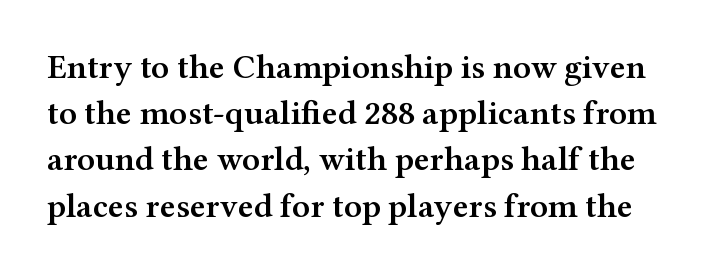
The image shows 34 px semibold, wide serif type, upright; set normal line spacing (1.36x), normal letter spacing, not underlined; medium stroke contrast and a medium x-height.
